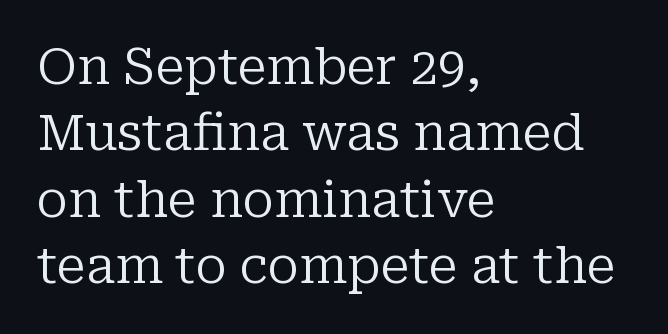
This sample is left-justified, so line endings fall wherever the words run out. Descenders hang freely into open space. Honestly, the letter spacing is just normal — you wouldn't notice it. The passage shown is typed in a proportional face where columns would drift. This reads as an unemphasized weight, regular at the heaviest.
